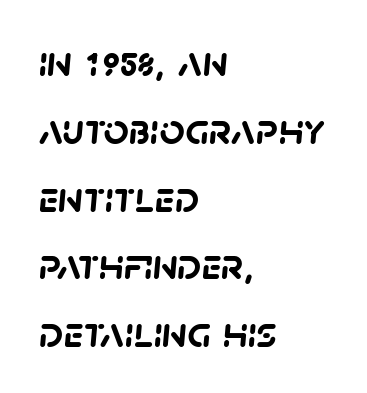
{"serif": "no", "bold": "yes", "weight": "semibold", "width": "normal", "stroke_contrast": "low", "x_height": "large", "monospaced": "no", "underline": "no", "align": "left", "line_spacing": "normal", "line_spacing_ratio": 1.54, "letter_spacing": "normal", "letter_spacing_em": 0.0, "glyph_px": 44}
